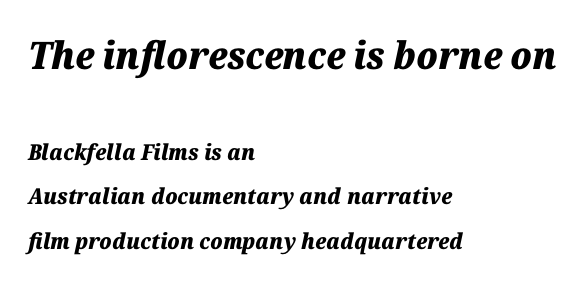
{"italic": "yes", "lean": "right", "slant_degrees": 12, "bold": "yes", "weight": "heavy", "width": "normal", "stroke_contrast": "medium", "x_height": "medium", "monospaced": "no", "underline": "no", "align": "left", "line_spacing": "loose", "line_spacing_ratio": 2.03, "letter_spacing": "normal", "letter_spacing_em": 0.0, "larger_block": "first", "size_ratio": 1.73, "glyph_px": 38}
